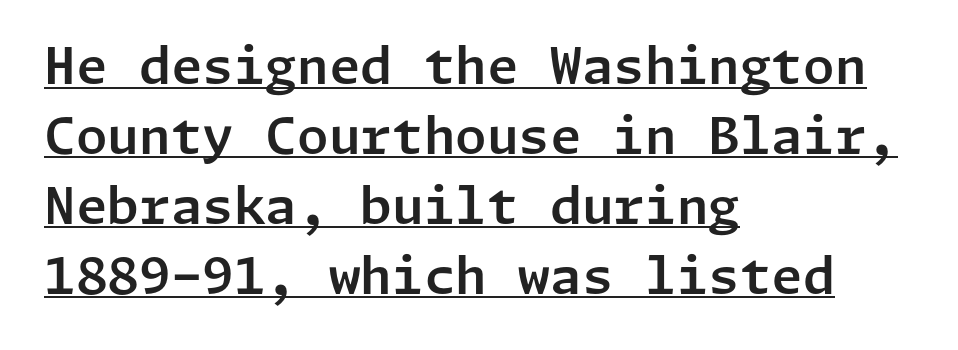
The face used here is rendered with its standard letterfit. Reading down the column, the eye jumps a familiar distance to each next line. The font's upright variant was chosen for this text. A rule runs beneath these lines of type.
